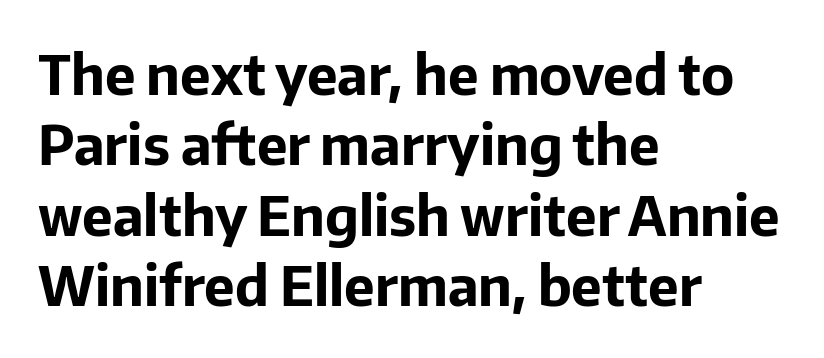
The image shows 55 px bold sans-serif type, upright; set left-aligned, normal line spacing (1.28x), normal letter spacing, not underlined; low stroke contrast and a medium x-height.
